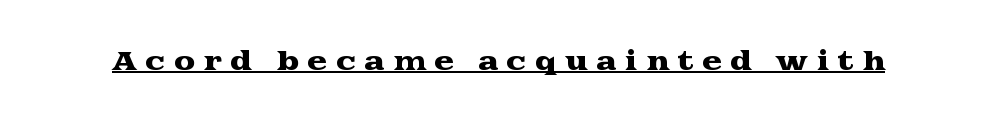
{"italic": "no", "underline": "yes", "letter_spacing": "wide", "letter_spacing_em": 0.34, "glyph_px": 24}
